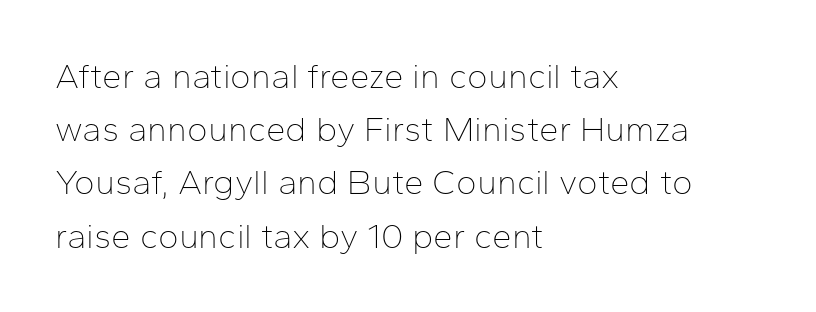
The specimen reads as upright at a glance. The passage shown has conventional tracking throughout. If you measured baseline to baseline, you'd find a middling distance. The font sits on the lighter half of the weight spectrum, regular included. Is this a fixed-width face? No — the glyphs have proportional, varying widths.
